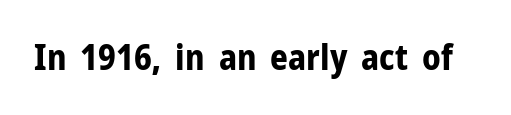
Tall strokes in this sample are plumb rather than angled. Varying glyph widths throughout — classic text-font behaviour. Default kerning and tracking; the words read as compact shapes. Its strokes are broad and dark, the hallmark of bold type. Quick note: underline off.
